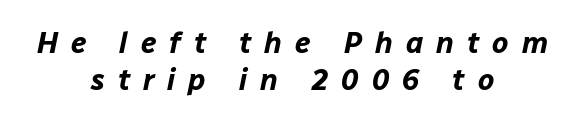
Spacing verdict: proportional, widths tailored to each character. Each row of text sits above clean, open space. How are the letters spaced? Widely, with obvious added tracking. Caption: bold face, heavy strokes. These lines stack symmetrically, like a column narrowing and widening about its center.
